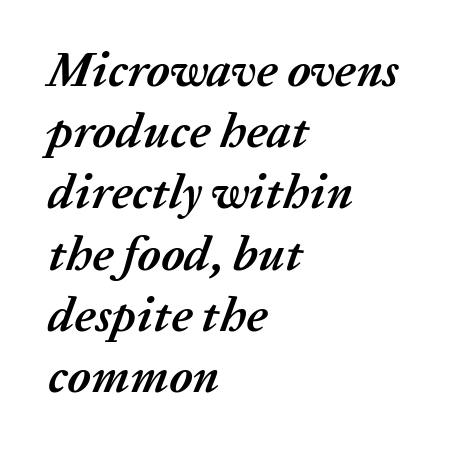
The image shows 49 px semibold type, italic (leaning right); set left-aligned, normal line spacing (1.25x), normal letter spacing, not underlined; medium stroke contrast and a medium x-height.
